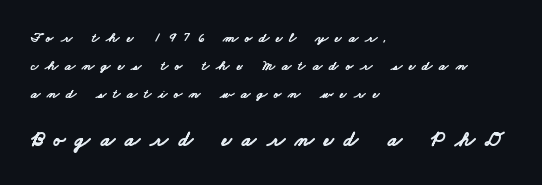
{"bold": "yes", "underline": "no", "align": "left", "line_spacing": "loose", "line_spacing_ratio": 1.99, "letter_spacing": "wide", "letter_spacing_em": 0.49, "larger_block": "second", "size_ratio": 1.5, "glyph_px": 21}
